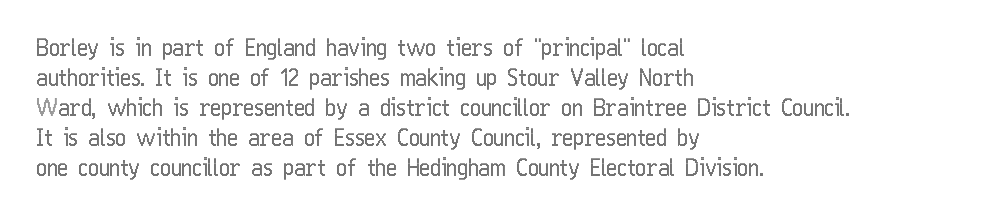
The image shows 23 px text type, upright; set left-aligned, normal line spacing (1.3x), normal letter spacing, not underlined.
